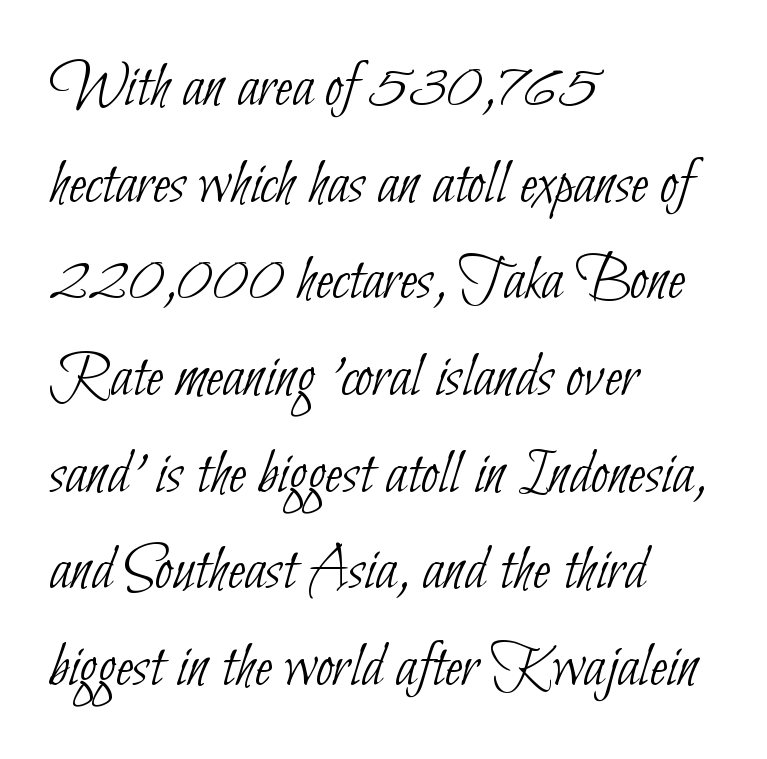
Q: Is the text bold? A: No.
Q: Is the typeface a serif or a sans-serif typeface? A: Sans-serif.
Q: Is the text underlined? A: No.
Q: How is the paragraph aligned? A: Left-aligned.
Q: Is the spacing between letters normal or unusually wide? A: Normal.
Q: Is the spacing between lines tight, normal or loose? A: Normal.
Q: Width (condensed, normal, or wide)? A: Condensed.
Q: Stroke contrast? A: Low.
Q: x-height? A: Small.
Q: Monospaced? A: No.
